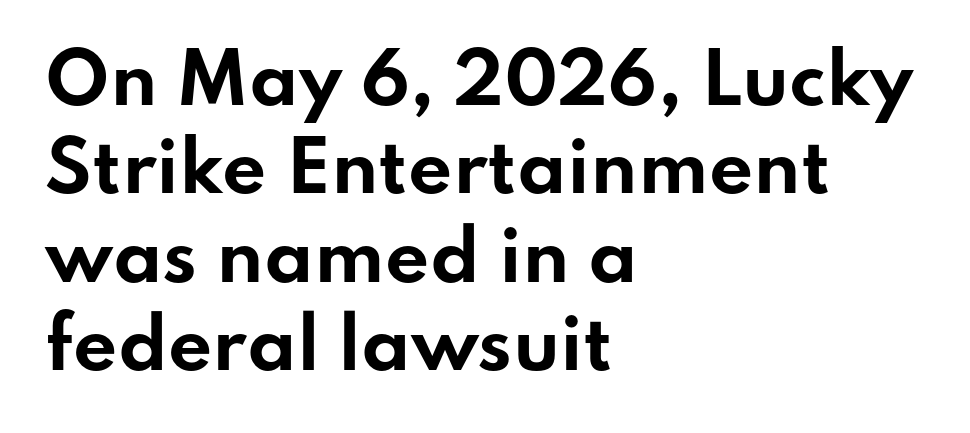
Letters rest on an invisible, unmarked baseline. These lines stack with their left ends in a neat column. You can tell it's not italic because the verticals are truly vertical. Spacing verdict: proportional, widths tailored to each character. The face used here has the dense, thick strokes of a bold. The passage shown has conventional tracking throughout.
